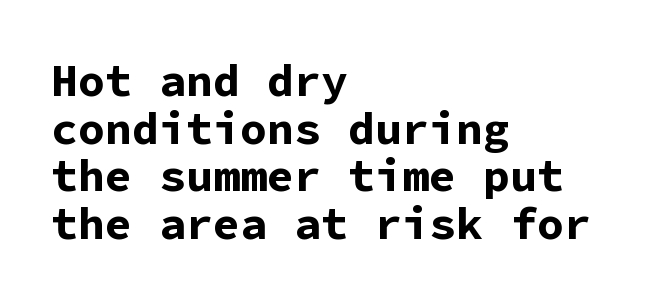
{"serif": "no", "italic": "no", "bold": "yes", "weight": "bold", "width": "normal", "stroke_contrast": "low", "x_height": "medium", "monospaced": "yes", "underline": "no", "align": "left", "line_spacing": "tight", "line_spacing_ratio": 1.06, "letter_spacing": "normal", "letter_spacing_em": 0.0, "glyph_px": 45}
